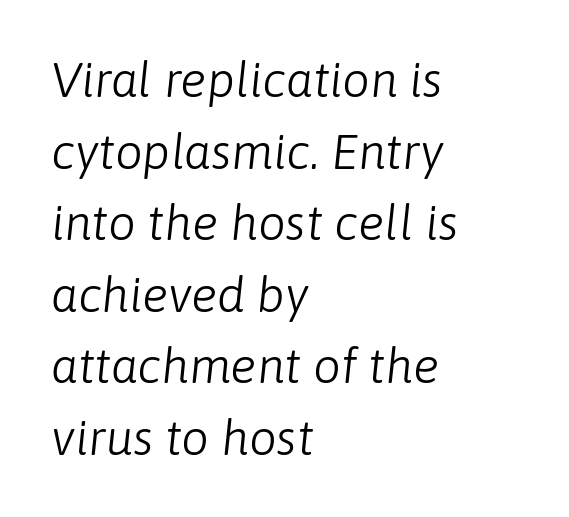
The image shows 49 px light type, italic (leaning right); set left-aligned, normal line spacing (1.46x), normal letter spacing, not underlined; low stroke contrast and a medium x-height.
